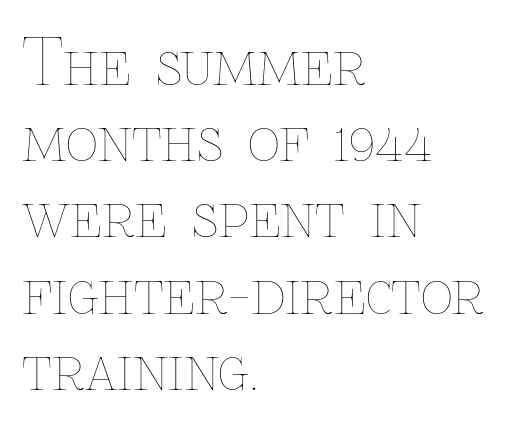
{"italic": "no", "bold": "no", "weight": "thin", "width": "normal", "stroke_contrast": "low", "x_height": "medium", "monospaced": "no", "underline": "no", "align": "left", "line_spacing_ratio": 1.21, "letter_spacing": "normal", "letter_spacing_em": 0.0, "glyph_px": 63}
